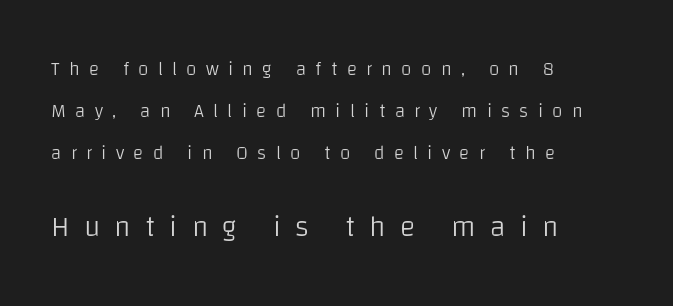
{"serif": "no", "italic": "no", "bold": "no", "weight": "light", "width": "normal", "stroke_contrast": "low", "x_height": "large", "monospaced": "no", "underline": "no", "align": "left", "line_spacing": "loose", "line_spacing_ratio": 2.21, "letter_spacing": "wide", "letter_spacing_em": 0.49, "larger_block": "second", "size_ratio": 1.53, "glyph_px": 29}
